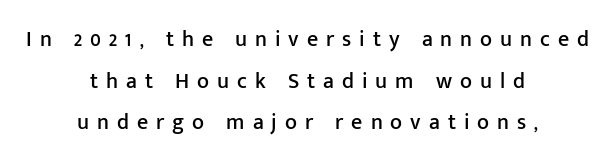
Q: Is the text italic (slanted)? A: No, it is upright.
Q: Is the text underlined? A: No.
Q: How is the paragraph aligned? A: Centered.
Q: Is the spacing between letters normal or unusually wide? A: Unusually wide.
